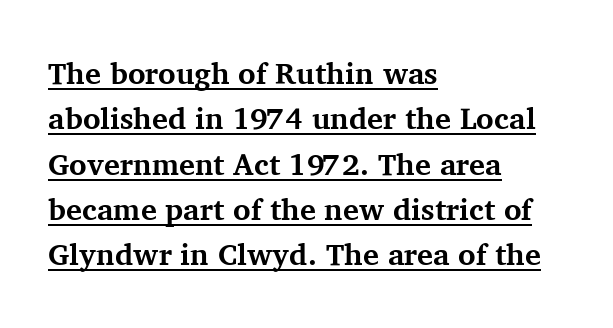
The image shows 30 px bold serif type, upright; set left-aligned, normal line spacing (1.51x), normal letter spacing, underlined; medium stroke contrast and a medium x-height.
